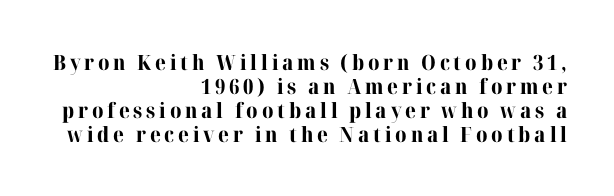
Look at the stroke-to-counter ratio: heavy, a bold. Has an underline been added? It has not. This rendering uses right alignment, leaving the left contour irregular. A typesetter would mark this as roman, not italic. A typesetter would call this leading minimal, almost set solid.
